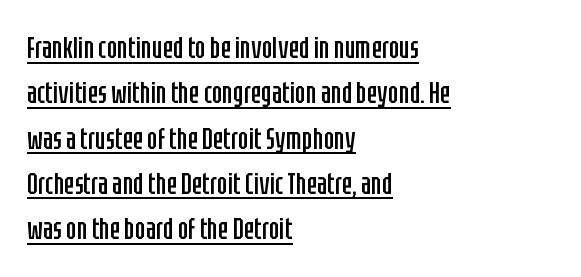
{"serif": "no", "italic": "no", "bold": "no", "weight": "regular", "width": "condensed", "stroke_contrast": "low", "x_height": "large", "monospaced": "no", "underline": "yes", "align": "left", "line_spacing": "normal", "line_spacing_ratio": 1.46, "letter_spacing": "normal", "letter_spacing_em": 0.0, "glyph_px": 31}
